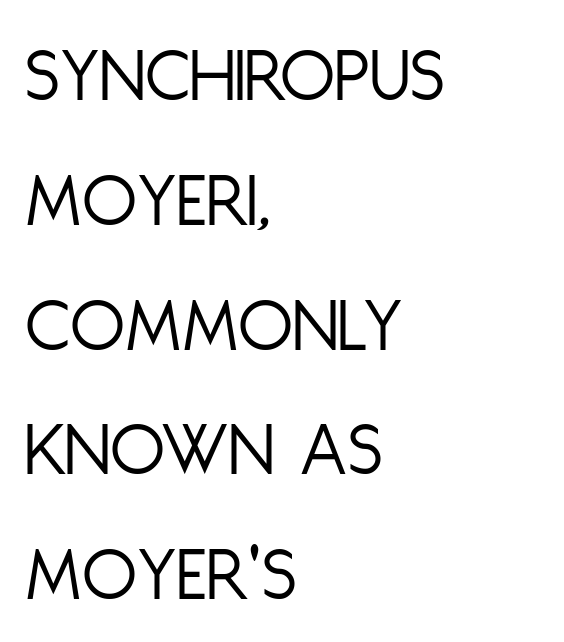
The image shows 80 px light, condensed sans-serif type, upright; set left-aligned, normal line spacing (1.56x), normal letter spacing, not underlined; low stroke contrast and a large x-height.
